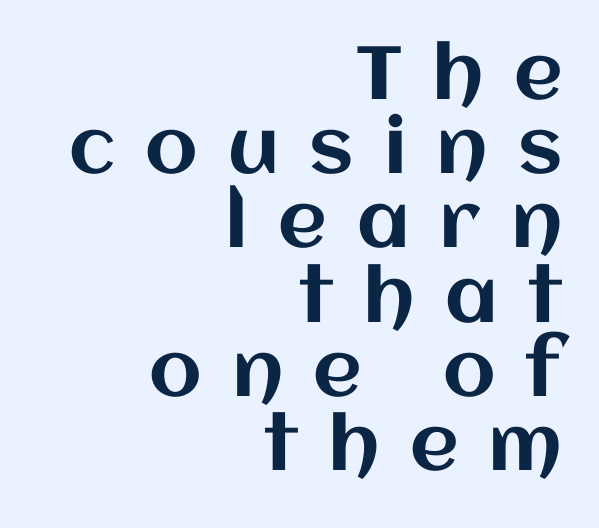
Q: Is the text italic (slanted)? A: No, it is upright.
Q: Is the text underlined? A: No.
Q: How is the paragraph aligned? A: Right-aligned.
Q: Is the spacing between letters normal or unusually wide? A: Unusually wide.
Q: Is the spacing between lines tight, normal or loose? A: Tight.
Q: Width (condensed, normal, or wide)? A: Normal.
Q: Stroke contrast? A: Medium.
Q: x-height? A: Large.
Q: Monospaced? A: No.
